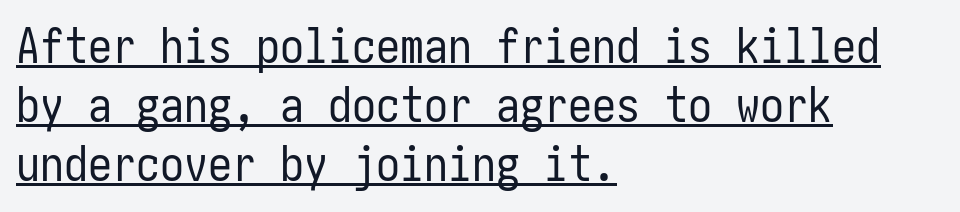
{"serif": "no", "italic": "no", "bold": "no", "weight": "regular", "width": "condensed", "stroke_contrast": "low", "x_height": "medium", "underline": "yes", "align": "left", "line_spacing_ratio": 1.23, "letter_spacing": "normal", "letter_spacing_em": 0.0, "glyph_px": 48}
